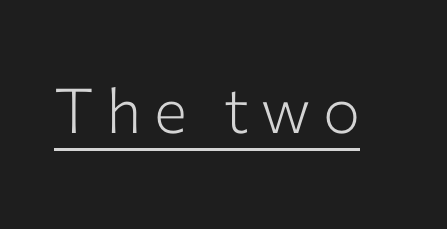
The glyphs are accompanied by a horizontal stroke just below them. It's the straight-up-and-down kind of type. What stands out about the letter spacing? Its width — letters are far apart. Weight: regular or lighter. The face used here is a sans, in the tradition of grotesques and geometrics.
